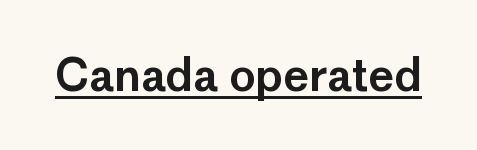
Proportional: the letters do not fall into vertical columns. The text was rendered using a sans face with plain stroke endings. Tall strokes in this sample are plumb rather than angled. Honestly, the letter spacing is just normal — you wouldn't notice it. The rendering uses the underline text-decoration.
